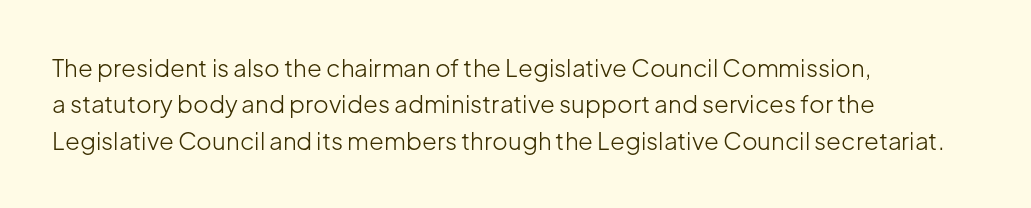
Q: Is the text bold? A: No.
Q: Is the text italic (slanted)? A: No, it is upright.
Q: Is the text underlined? A: No.
Q: How is the paragraph aligned? A: Left-aligned.
Q: Is the spacing between letters normal or unusually wide? A: Normal.
Q: Is the spacing between lines tight, normal or loose? A: Normal.
